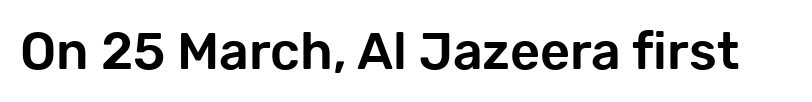
Check the space under the baseline: it is left empty. Vertical strokes here are truly vertical. Letterform terminals end flat and unadorned throughout the passage. The rendering keeps characters at their native spacing. These lines are rendered in a variable-pitch font.
